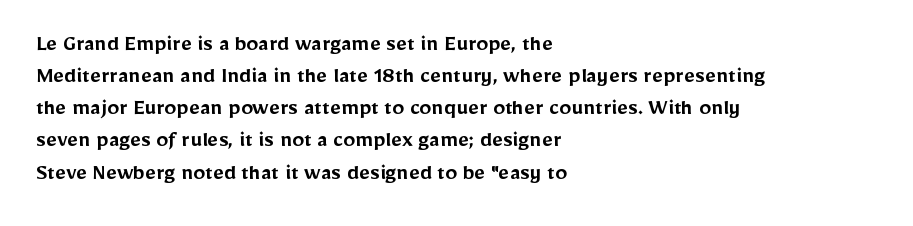
Q: Is the text bold? A: Semi-bold.
Q: Is the text italic (slanted)? A: No, it is upright.
Q: Is the text underlined? A: No.
Q: How is the paragraph aligned? A: Left-aligned.
Q: Is the spacing between letters normal or unusually wide? A: Normal.
Q: Is the spacing between lines tight, normal or loose? A: Normal.
